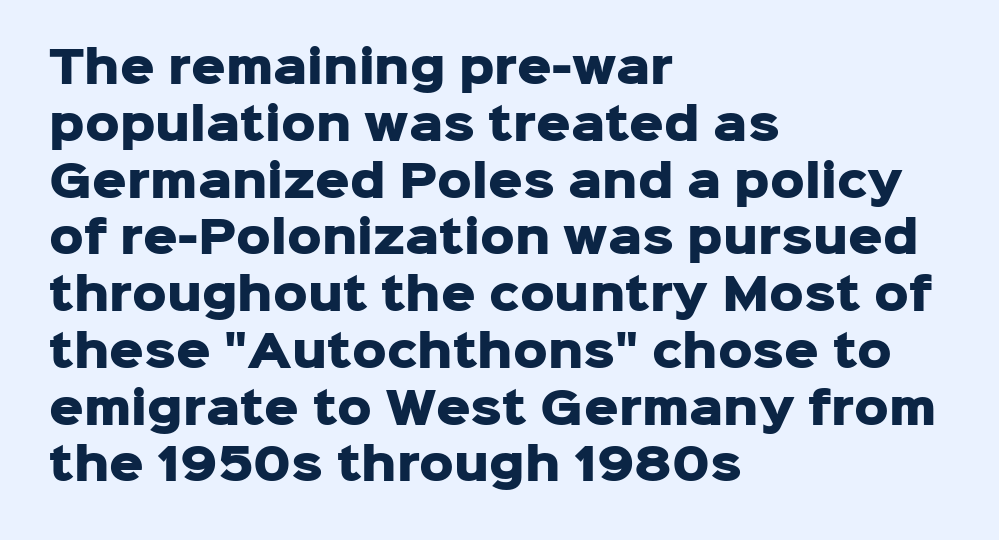
Caption: bold face, heavy strokes. The compositor pushed each line to the left boundary. The leading is moderate, giving the passage an even texture. The words here are not underlined. The typography opts for an upright posture over an oblique one.
